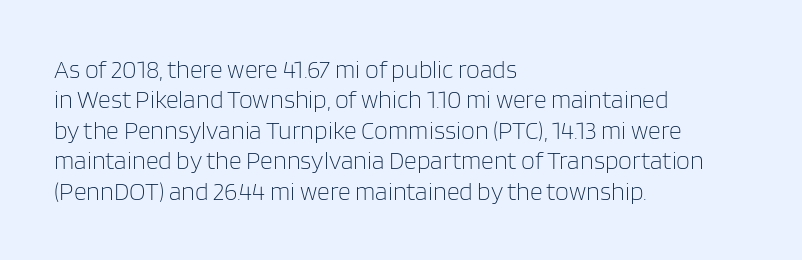
The image shows 25 px text type, upright; set left-aligned, line spacing 1.22x, normal letter spacing, not underlined.
